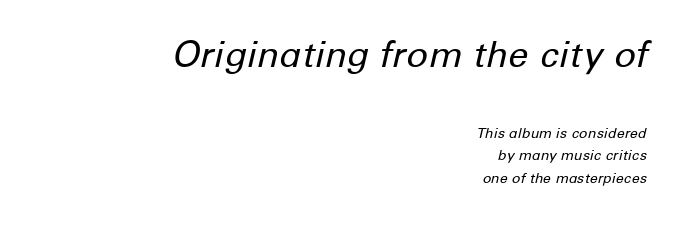
The image shows 36 px regular-weight type, italic (leaning right); set right-aligned, normal line spacing (1.59x), normal letter spacing, not underlined; the first (top) block is 2.57x larger; low stroke contrast and a medium x-height.
